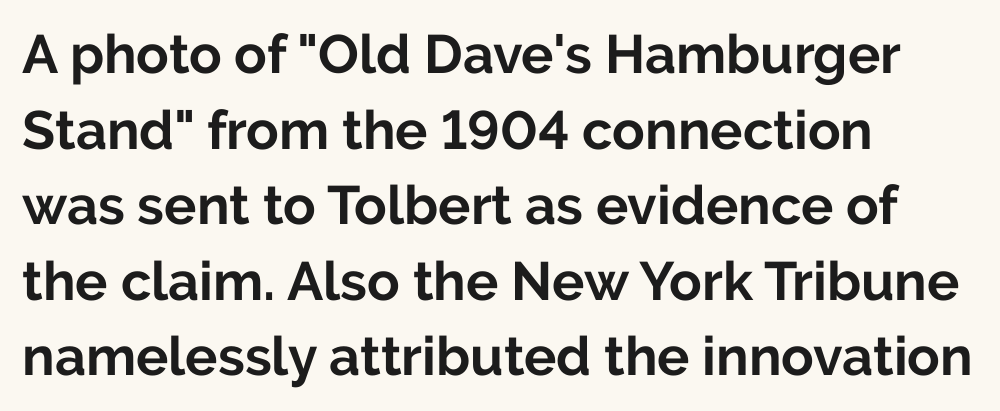
Ordinary non-slanted type is in use. The text block is weighted toward the left margin, trailing off unevenly rightward. The letters advance in unequal steps, a hallmark of proportional type. Typographic density is high because the face is bold.
